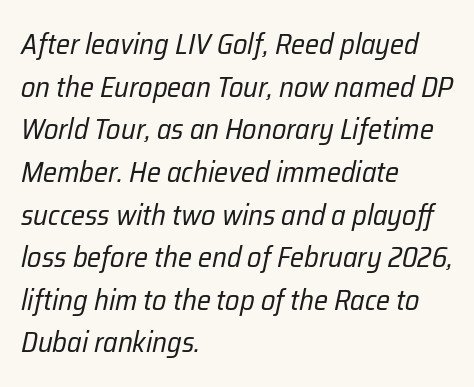
The image shows 29 px regular-weight, condensed type, italic (leaning right); set left-aligned, normal line spacing (1.47x), normal letter spacing, not underlined; low stroke contrast and a medium x-height.
